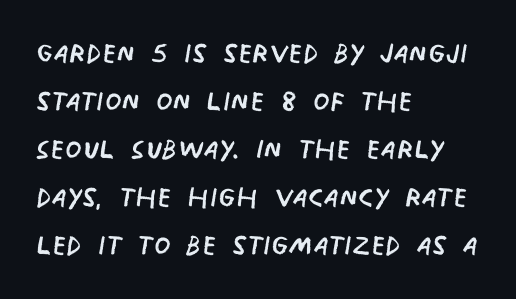
Summary of vertical rhythm: regular, with standard interline spacing. The strip under each line holds only bare page. Each letter keeps its own natural width here, so spacing adapts to shape. Horizontally, the lines are justified to the leading edge only. The font is comparable to plain body text, perhaps lighter. The passage shown has conventional tracking throughout.
